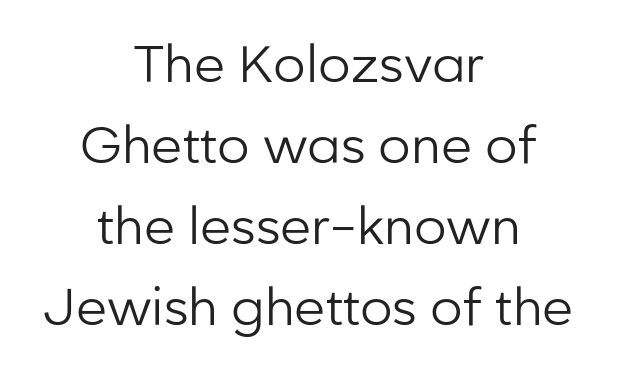
Q: Is the text bold? A: No.
Q: Is the text italic (slanted)? A: No, it is upright.
Q: Is the typeface a serif or a sans-serif typeface? A: Sans-serif.
Q: Is the text underlined? A: No.
Q: How is the paragraph aligned? A: Centered.
Q: Is the spacing between letters normal or unusually wide? A: Normal.
Q: Is the spacing between lines tight, normal or loose? A: Normal.
Q: Width (condensed, normal, or wide)? A: Normal.
Q: Stroke contrast? A: Low.
Q: x-height? A: Medium.
Q: Monospaced? A: No.
